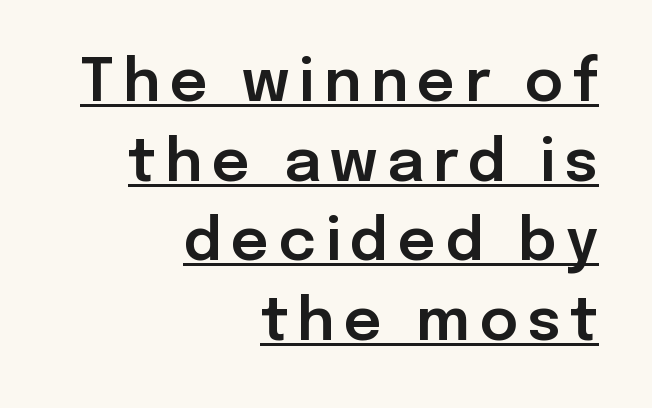
{"serif": "no", "italic": "no", "width": "normal", "stroke_contrast": "low", "x_height": "medium", "monospaced": "no", "underline": "yes", "align": "right", "line_spacing": "normal", "line_spacing_ratio": 1.35, "glyph_px": 59}
